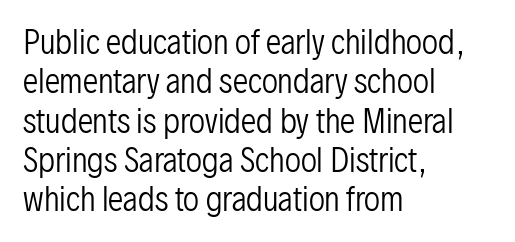
The image shows 31 px regular-weight, condensed sans-serif type, upright; set left-aligned, normal line spacing (1.27x), normal letter spacing, not underlined; low stroke contrast and a medium x-height.
